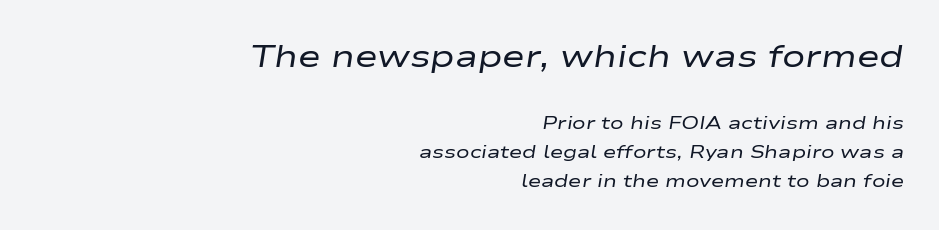
{"italic": "yes", "lean": "right", "slant_degrees": 9, "bold": "no", "weight": "regular", "width": "wide", "stroke_contrast": "low", "x_height": "medium", "monospaced": "no", "underline": "no", "align": "right", "line_spacing": "normal", "line_spacing_ratio": 1.62, "letter_spacing": "normal", "letter_spacing_em": 0.0, "larger_block": "first", "size_ratio": 1.72, "glyph_px": 31}
